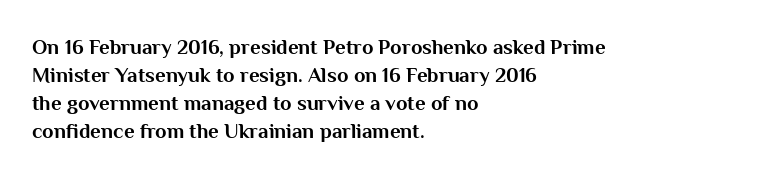
{"italic": "no", "bold": "yes", "underline": "no", "align": "left", "line_spacing": "normal", "line_spacing_ratio": 1.34, "letter_spacing": "normal", "letter_spacing_em": 0.0, "glyph_px": 21}
